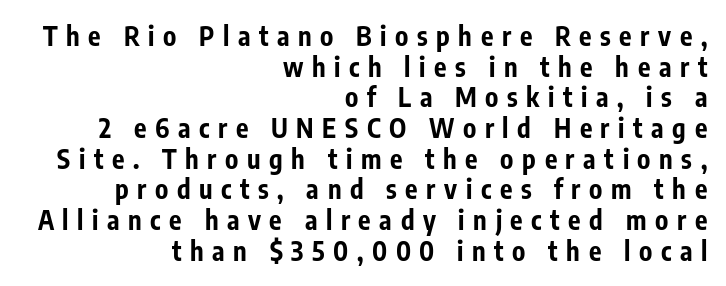
Q: Is the text bold? A: Yes.
Q: Is the text italic (slanted)? A: No, it is upright.
Q: Is the text underlined? A: No.
Q: How is the paragraph aligned? A: Right-aligned.
Q: Is the spacing between letters normal or unusually wide? A: Unusually wide.
